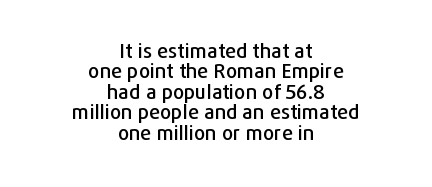
Q: Is the text italic (slanted)? A: No, it is upright.
Q: Is the text underlined? A: No.
Q: How is the paragraph aligned? A: Centered.
Q: Is the spacing between letters normal or unusually wide? A: Normal.
Q: Is the spacing between lines tight, normal or loose? A: Tight.
